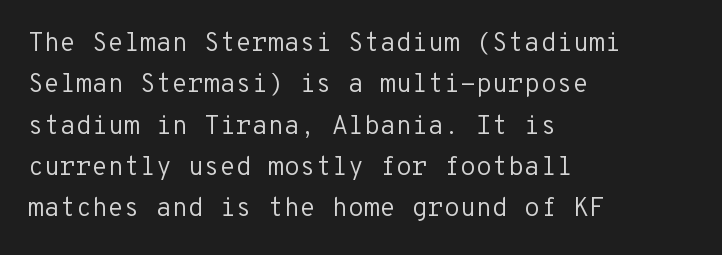
Each stroke keeps to a modest, everyday thickness or less. Whoever set this chose a conventional vertical rhythm. Caption: multi-line text, flush left, ragged right. Underlining? Definitely not there.
